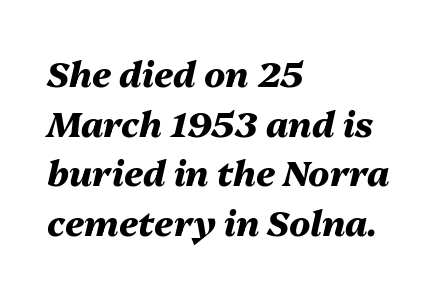
This sample uses an oblique cut, with every glyph tilted off the vertical. I'd describe the lettering as bold — thick and assertive. Between one letter and the next there's only the usual sliver of space. Looks like regular typesetting: each glyph gets only the width it needs. The ragged edge is on the right, which tells us the setting is flush left.
